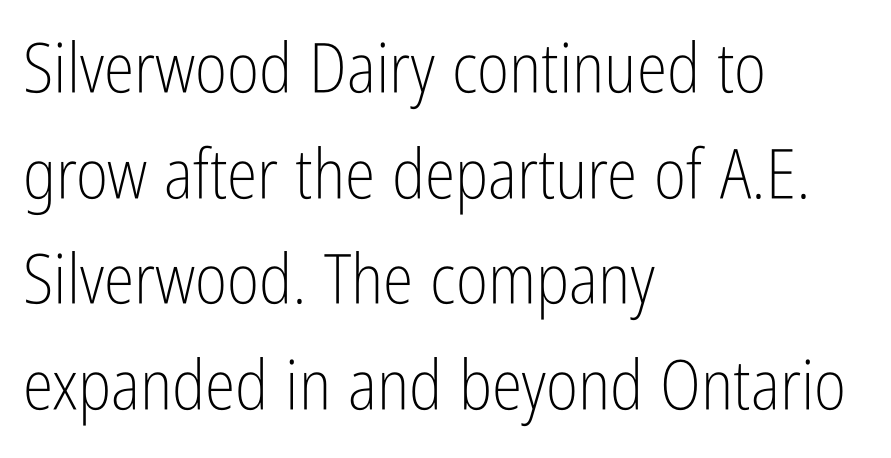
{"serif": "no", "italic": "no", "bold": "no", "weight": "light", "width": "condensed", "stroke_contrast": "low", "x_height": "medium", "monospaced": "no", "underline": "no", "align": "left", "line_spacing": "normal", "line_spacing_ratio": 1.53, "letter_spacing": "normal", "letter_spacing_em": 0.0, "glyph_px": 69}
